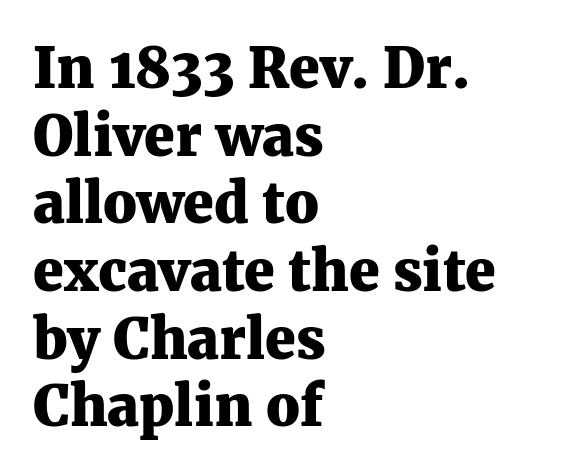
Underline: absent. The font's upright variant was chosen for this text. Strong, thick strokes mark this as bold type. Caption: standard tracking, unaltered. Do the characters align in a grid? No, the font is proportional.
